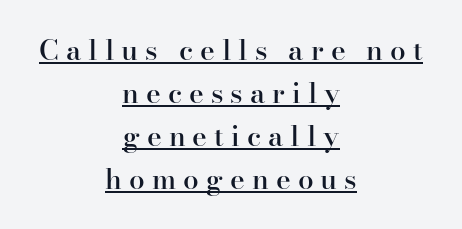
This sample keeps an unexceptional amount of space between lines. Unlike a clean sans, this face finishes its strokes with serifs. The glyphs are accompanied by a horizontal stroke just below them. This sample uses an upright cut, with every glyph sitting square on the baseline.
